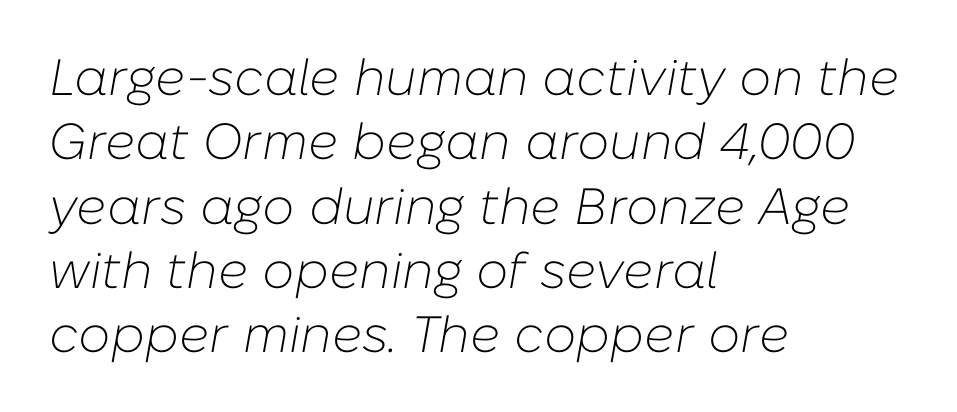
{"italic": "yes", "lean": "right", "slant_degrees": 10, "bold": "no", "weight": "light", "width": "normal", "stroke_contrast": "low", "x_height": "medium", "monospaced": "no", "underline": "no", "align": "left", "line_spacing": "normal", "line_spacing_ratio": 1.26, "letter_spacing": "normal", "letter_spacing_em": 0.0, "glyph_px": 51}
